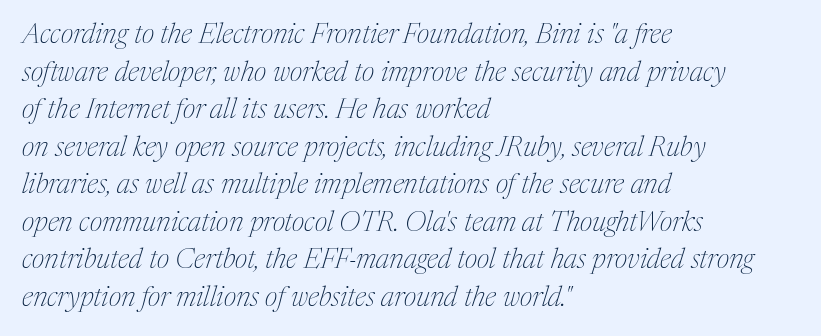
The image shows 28 px thin serif type, italic (leaning right); set left-aligned, normal line spacing (1.34x), normal letter spacing, not underlined; medium stroke contrast and a medium x-height.
